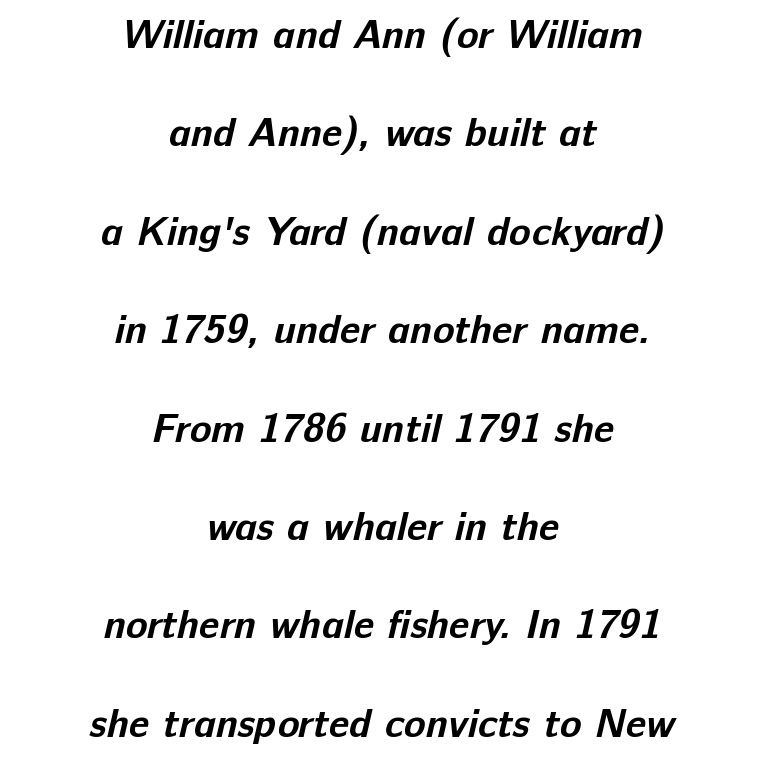
What stands out about the letter spacing? Nothing — it is the standard amount. Summary of weight: heavy, a full bold. Neither beginnings nor endings align; midpoints do. Descenders are the only things crossing below the line. This sample has the flowing, uneven cadence of proportional lettering. Is there much room between lines? Yes — plenty of vertical air separates them.
